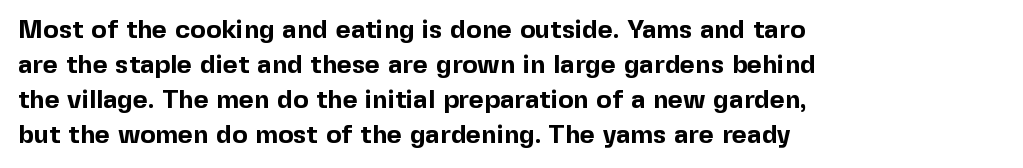
The image shows 26 px bold type, upright; set left-aligned, normal line spacing (1.35x), normal letter spacing, not underlined.
